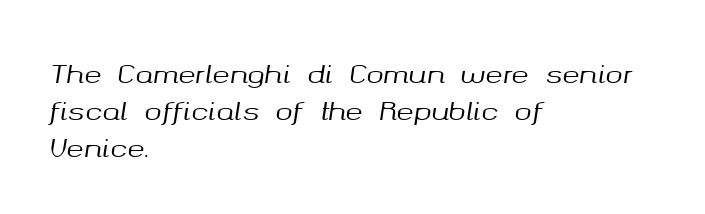
Q: Is the text italic (slanted)? A: Yes, it leans right by about 8 degrees.
Q: Is the text underlined? A: No.
Q: How is the paragraph aligned? A: Left-aligned.
Q: Is the spacing between letters normal or unusually wide? A: Normal.
Q: Is the spacing between lines tight, normal or loose? A: Normal.
